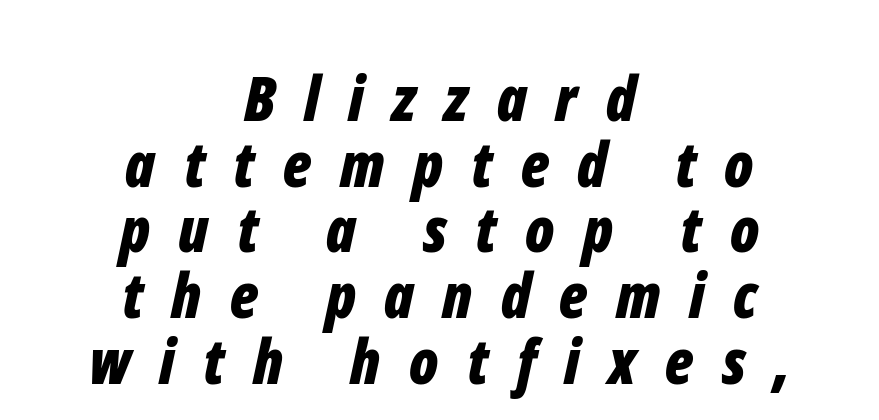
The image shows 62 px bold, condensed type, italic (leaning right); set centered, tight line spacing (1.06x), unusually wide letter spacing (+0.46 em), not underlined; low stroke contrast and a medium x-height.
